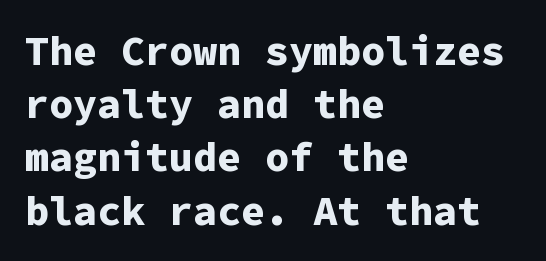
The image shows 40 px bold sans-serif type, upright, monospaced; set left-aligned, normal line spacing (1.33x), normal letter spacing, not underlined; low stroke contrast and a medium x-height.
